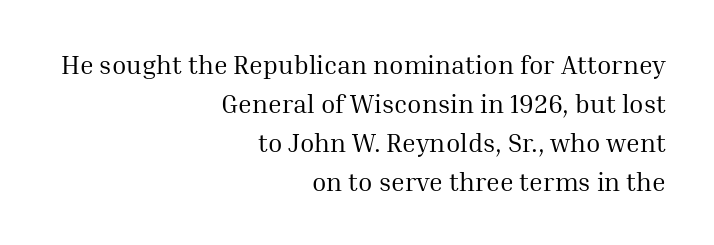
The foot of each line stays bare and open. Stroke thickness stays within the range of a standard reading face or lighter. Whoever set this chose a conventional vertical rhythm. This sample uses an upright cut, with every glyph sitting square on the baseline. This rendering leaves character spacing at its baseline value.
